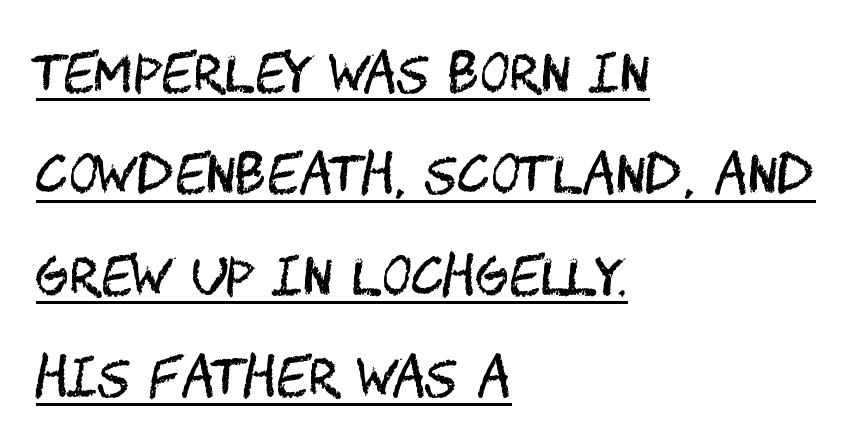
Caption: multi-line text, flush left, ragged right. Weight: regular or lighter. Nope, not italic — everything's standing straight. These characters rest on top of a visible drawn line.
